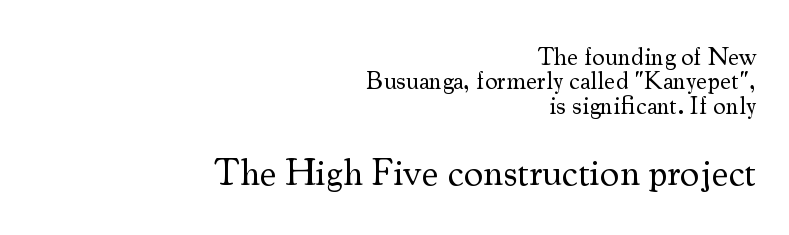
{"serif": "yes", "italic": "no", "bold": "no", "weight": "regular", "width": "normal", "stroke_contrast": "medium", "x_height": "small", "monospaced": "no", "underline": "no", "align": "right", "line_spacing": "tight", "line_spacing_ratio": 0.98, "letter_spacing": "normal", "letter_spacing_em": 0.0, "larger_block": "second", "size_ratio": 1.52, "glyph_px": 38}
